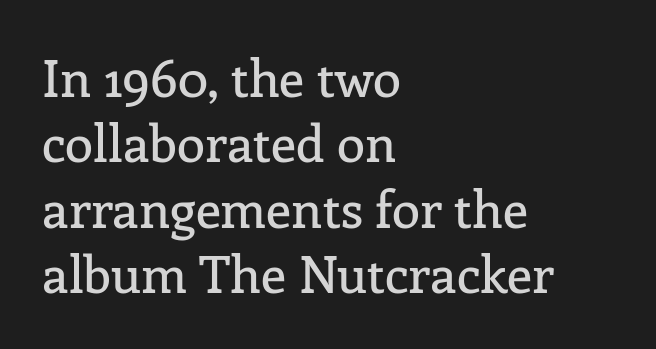
{"serif": "yes", "italic": "no", "width": "normal", "stroke_contrast": "low", "x_height": "medium", "monospaced": "no", "underline": "no", "align": "left", "line_spacing": "normal", "line_spacing_ratio": 1.28, "letter_spacing": "normal", "letter_spacing_em": 0.0, "glyph_px": 51}
